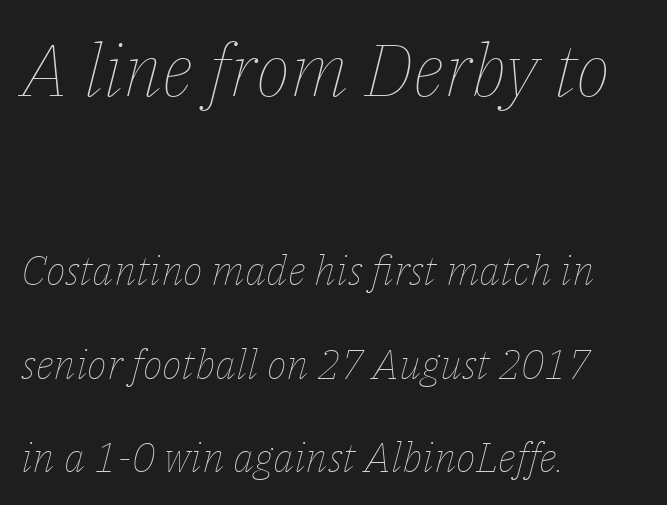
The rag falls on the right side of this text block. Is the type heavy? It reads as light-to-regular instead. This is oblique type, the kind used for emphasis or titles. Compared with typical body copy, the letter spacing here is the same. Reading top to bottom, the characters get smaller at the block break. These lines are rendered in a variable-pitch font.
